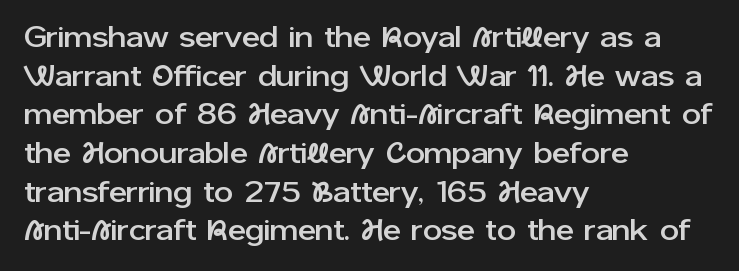
The image shows 30 px sans-serif type, upright; set left-aligned, normal line spacing (1.29x), normal letter spacing, not underlined; low stroke contrast and a medium x-height.
